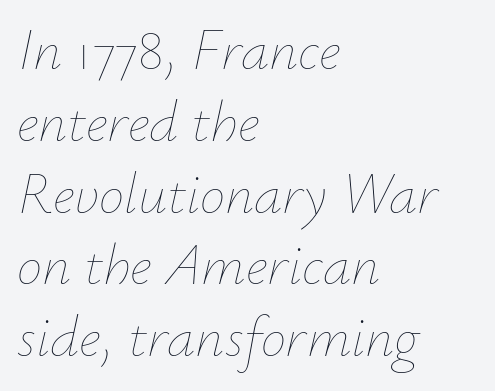
Q: Is the text bold? A: No.
Q: Is the text italic (slanted)? A: Yes, it leans right by about 12 degrees.
Q: Is the text underlined? A: No.
Q: How is the paragraph aligned? A: Left-aligned.
Q: Is the spacing between letters normal or unusually wide? A: Normal.
Q: Is the spacing between lines tight, normal or loose? A: Normal.
Q: Width (condensed, normal, or wide)? A: Normal.
Q: Stroke contrast? A: Low.
Q: x-height? A: Small.
Q: Monospaced? A: No.
